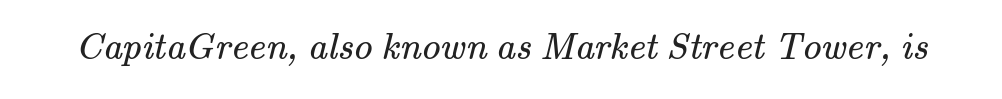
Q: Is the text bold? A: No.
Q: Is the typeface a serif or a sans-serif typeface? A: Serif.
Q: Is the text underlined? A: No.
Q: Is the spacing between letters normal or unusually wide? A: Normal.
Q: Width (condensed, normal, or wide)? A: Normal.
Q: Stroke contrast? A: Medium.
Q: x-height? A: Small.
Q: Monospaced? A: No.
